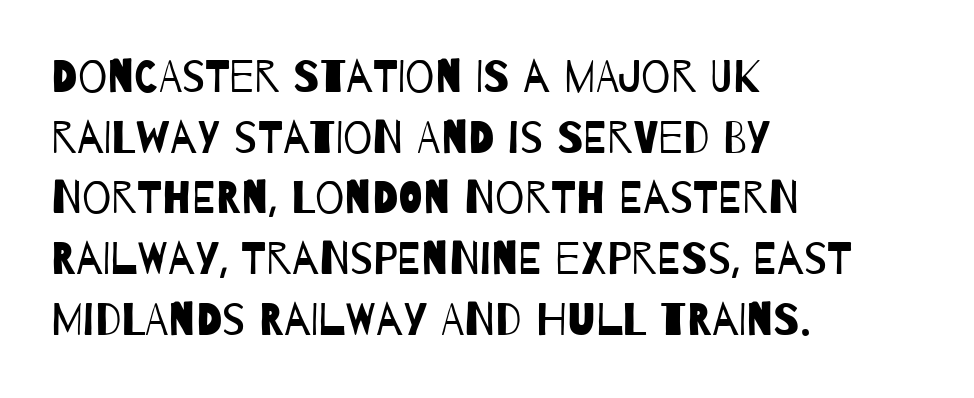
Nothing unusual about the tracking: characters are spaced as the font intends. Spacing verdict: proportional, widths tailored to each character. Line spacing here is normal. The type family on display is of the sans-serif kind. Typeset ragged right — the left edge is the straight one. A clean baseline with only descenders dipping below it.
